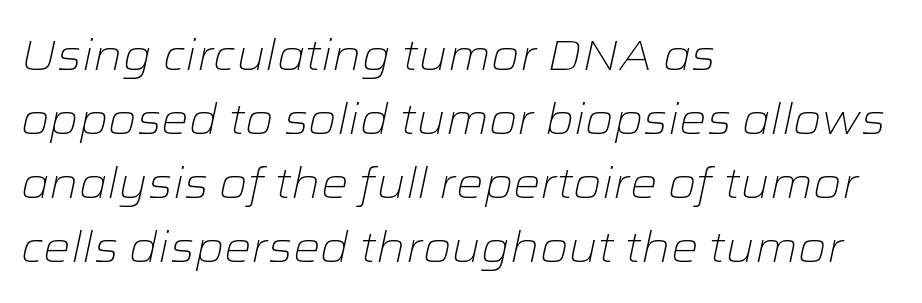
The characters are drawn with everyday or finer stroke widths. Which margin do the lines hug? The left one — the right edge is uneven. Quick note: underline off. The type is set solid horizontally, with unmodified tracking. Notice how descenders clear the ascenders below comfortably — that's standard leading.
